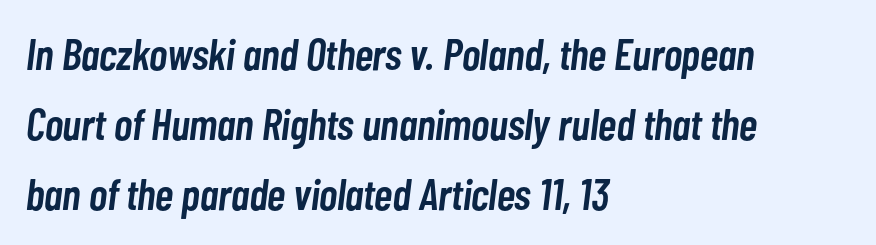
The space between consecutive lines is moderate. As a designer I'd log this as weight 600, semibold. The rendering applies a slant to the glyphs. Spacing verdict: proportional, widths tailored to each character. Does the copy run flush right? No — it runs flush left. Glance below the letters and you will spot only blank space.
